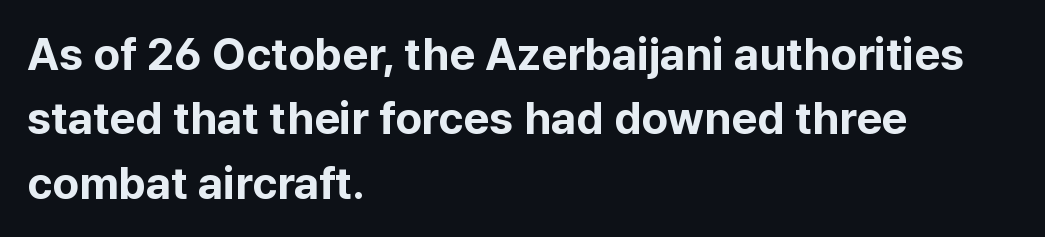
The image shows 45 px bold sans-serif type, upright; set left-aligned, normal line spacing (1.43x), normal letter spacing, not underlined; low stroke contrast and a medium x-height.
